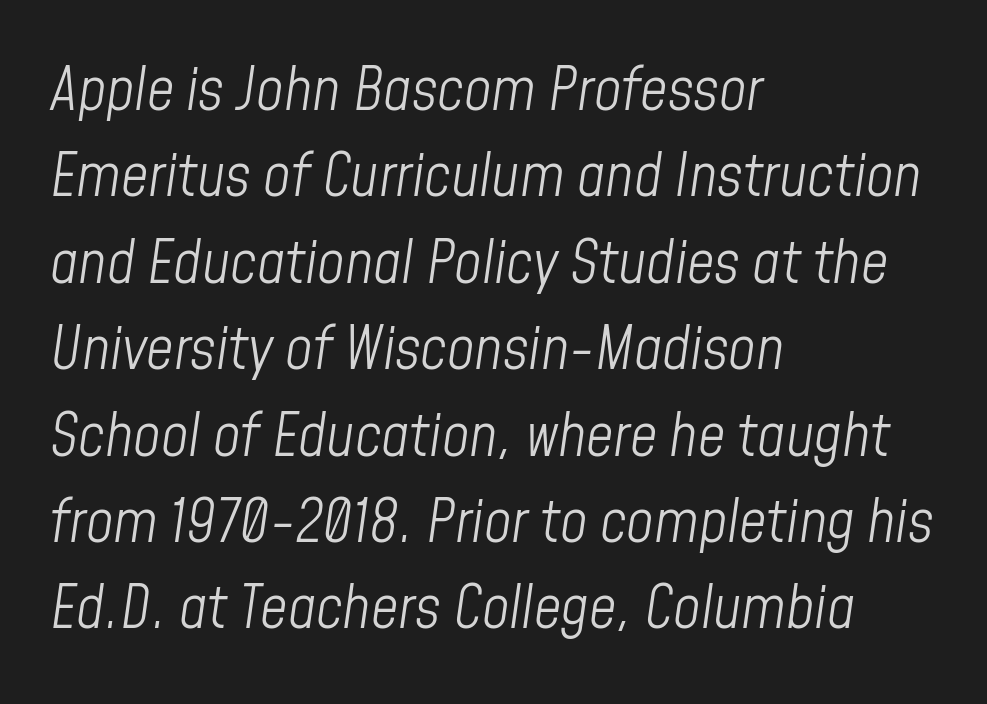
Q: Is the text bold? A: No.
Q: Is the text italic (slanted)? A: Yes, it leans right by about 8 degrees.
Q: Is the text underlined? A: No.
Q: How is the paragraph aligned? A: Left-aligned.
Q: Is the spacing between letters normal or unusually wide? A: Normal.
Q: Is the spacing between lines tight, normal or loose? A: Normal.
Q: Width (condensed, normal, or wide)? A: Condensed.
Q: Stroke contrast? A: Low.
Q: x-height? A: Medium.
Q: Monospaced? A: No.
